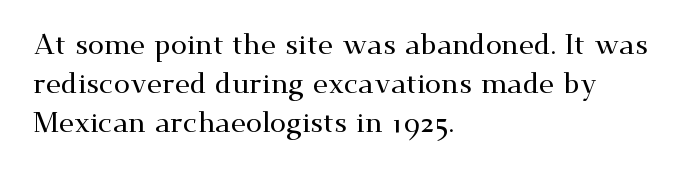
{"serif": "yes", "italic": "no", "width": "wide", "stroke_contrast": "medium", "x_height": "small", "monospaced": "no", "underline": "no", "align": "left", "line_spacing": "normal", "line_spacing_ratio": 1.34, "letter_spacing": "normal", "letter_spacing_em": 0.0, "glyph_px": 29}
